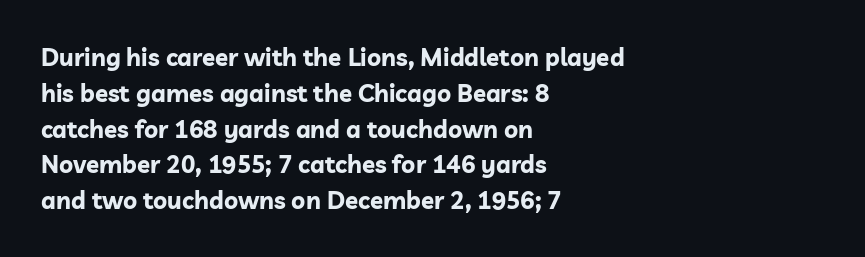
The image shows 24 px bold type, upright; set left-aligned, normal line spacing (1.49x), normal letter spacing, not underlined.
